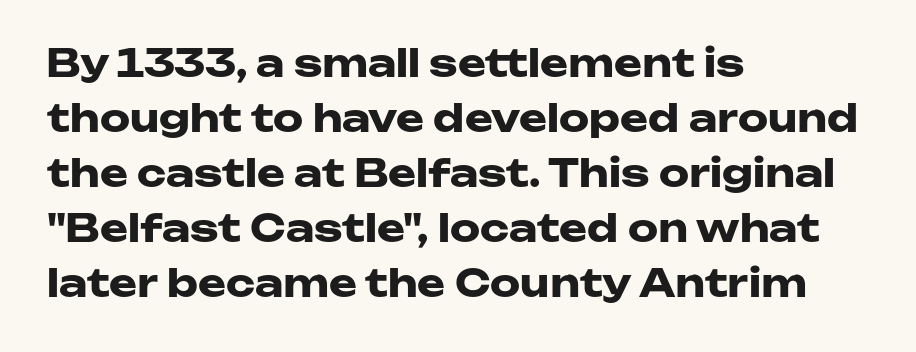
The image shows 38 px heavy, wide sans-serif type, upright; set left-aligned, normal line spacing (1.45x), normal letter spacing, not underlined; low stroke contrast and a medium x-height.
